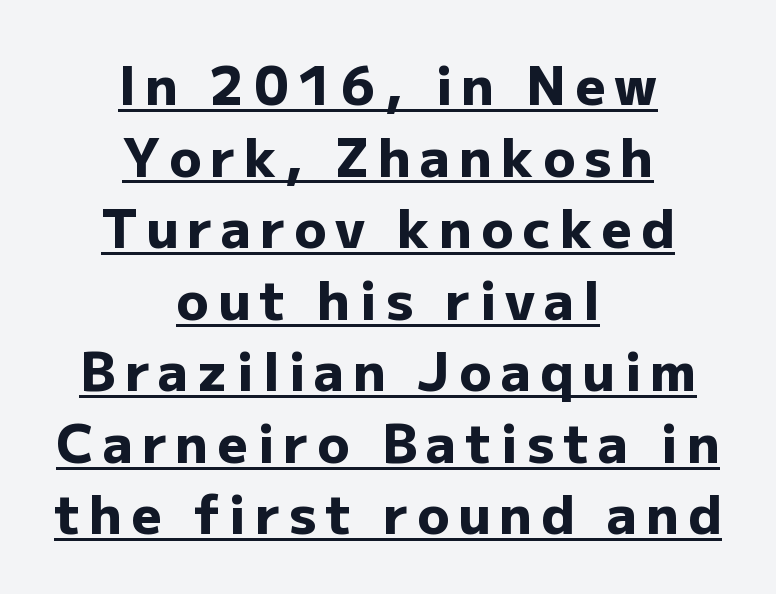
{"serif": "no", "italic": "no", "bold": "yes", "weight": "heavy", "width": "normal", "stroke_contrast": "low", "x_height": "medium", "monospaced": "no", "underline": "yes", "align": "center", "line_spacing": "normal", "line_spacing_ratio": 1.35, "glyph_px": 53}
